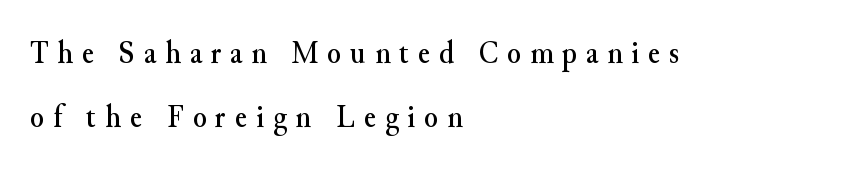
{"serif": "yes", "italic": "no", "width": "normal", "stroke_contrast": "medium", "x_height": "small", "monospaced": "no", "underline": "no", "align": "left", "line_spacing": "loose", "line_spacing_ratio": 1.99, "letter_spacing": "wide", "letter_spacing_em": 0.28, "glyph_px": 32}
